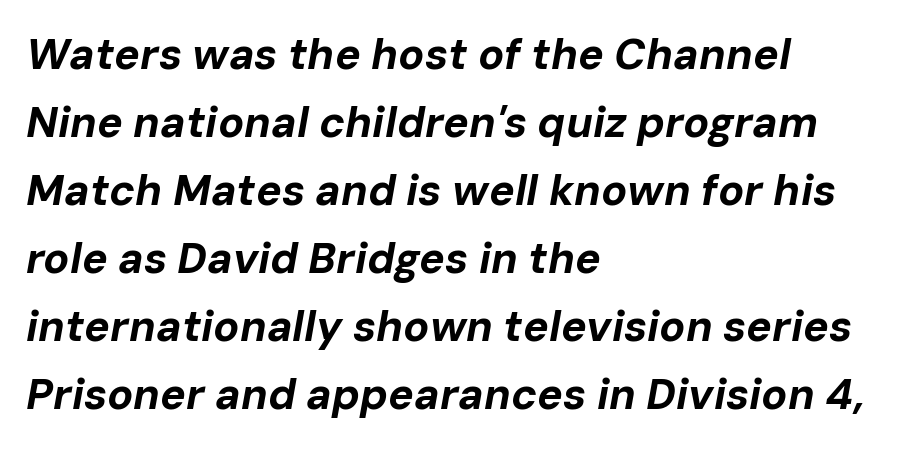
Q: Is the text bold? A: Yes.
Q: Is the text italic (slanted)? A: Yes, it leans right by about 10 degrees.
Q: Is the text underlined? A: No.
Q: How is the paragraph aligned? A: Left-aligned.
Q: Is the spacing between letters normal or unusually wide? A: Normal.
Q: Is the spacing between lines tight, normal or loose? A: Normal.
Q: Width (condensed, normal, or wide)? A: Normal.
Q: Stroke contrast? A: Low.
Q: x-height? A: Medium.
Q: Monospaced? A: No.
